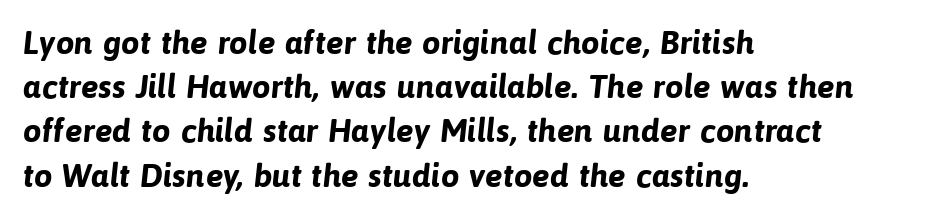
Each new line begins a customary step beneath the previous one. Is this a sans? Yes — the strokes have no serifs. This rendering features lettering with no underline. Teacher's note: observe the even left margin — that is flush-left alignment. The line texture is even and compact thanks to regular tracking.
